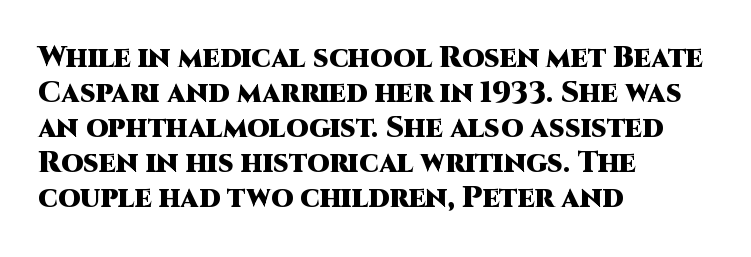
The image shows 29 px heavy sans-serif type, upright; set left-aligned, line spacing 1.21x, normal letter spacing, not underlined; high stroke contrast and a large x-height.
